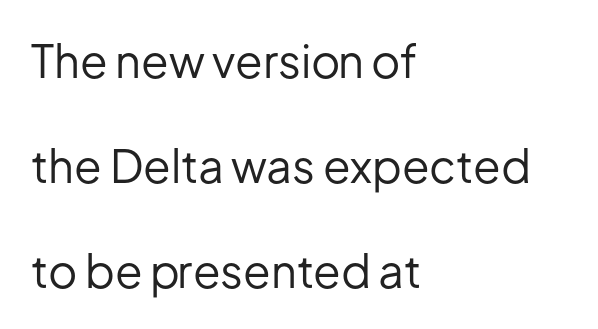
{"serif": "no", "italic": "no", "bold": "no", "weight": "regular", "width": "normal", "stroke_contrast": "low", "x_height": "medium", "monospaced": "no", "underline": "no", "align": "left", "line_spacing": "loose", "line_spacing_ratio": 2.33, "letter_spacing": "normal", "letter_spacing_em": 0.0, "glyph_px": 45}
